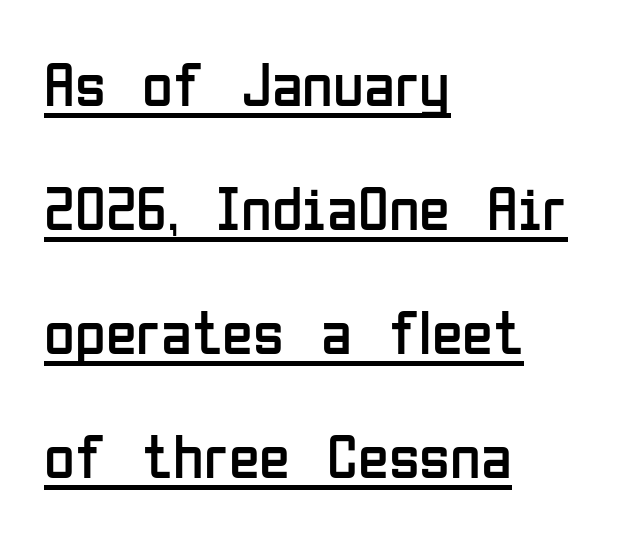
Beneath each row of characters lies a ruled line. Alignment: flush left. A sans-serif font was chosen for this passage. Stems here are at most as thick as an everyday book face. If you drew a line through each stem, it would be perfectly vertical.
